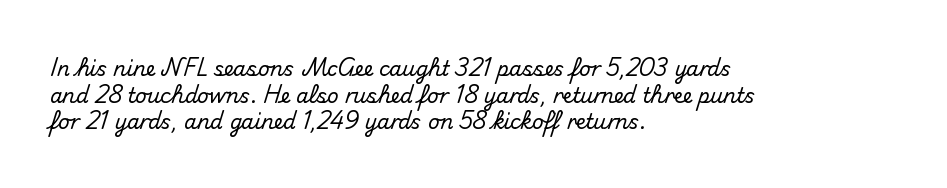
Which margin do the lines hug? The left one — the right edge is uneven. Students, note that the glyphs here touch the page at normal intervals. The block of text has a typical density, with ordinary space between rows. Unmarked baselines from the first word to the last.
